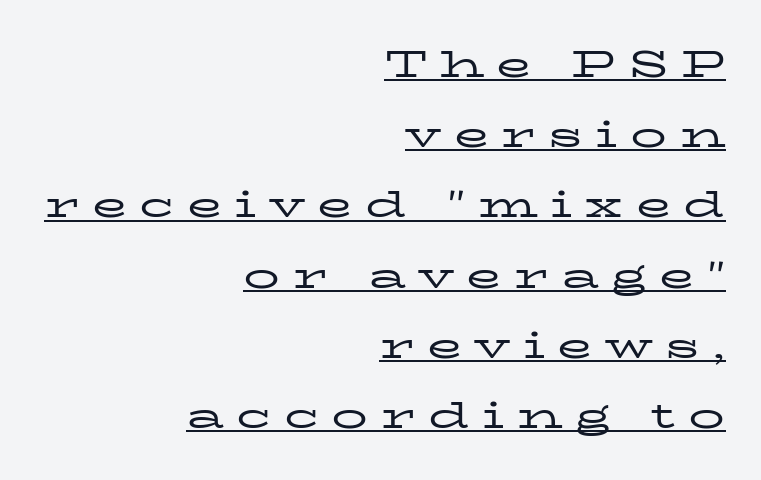
{"serif": "yes", "italic": "no", "bold": "no", "weight": "regular", "width": "wide", "stroke_contrast": "low", "x_height": "medium", "monospaced": "no", "underline": "yes", "align": "right", "line_spacing": "loose", "line_spacing_ratio": 1.95, "letter_spacing": "wide", "letter_spacing_em": 0.34, "glyph_px": 36}
